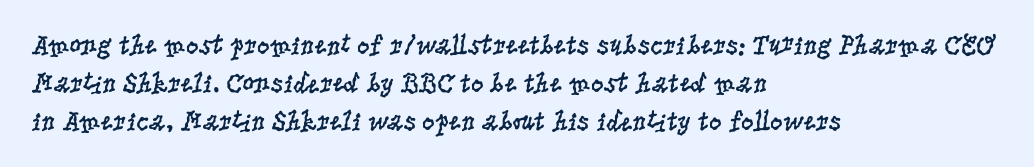
Q: Is the text bold? A: No.
Q: Is the typeface a serif or a sans-serif typeface? A: Serif.
Q: Is the text underlined? A: No.
Q: How is the paragraph aligned? A: Left-aligned.
Q: Is the spacing between letters normal or unusually wide? A: Normal.
Q: Is the spacing between lines tight, normal or loose? A: Normal.
Q: Width (condensed, normal, or wide)? A: Condensed.
Q: Stroke contrast? A: Low.
Q: x-height? A: Large.
Q: Monospaced? A: No.
